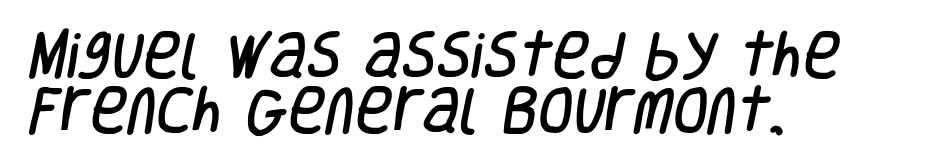
{"serif": "no", "width": "condensed", "stroke_contrast": "low", "x_height": "large", "monospaced": "no", "underline": "no", "align": "left", "line_spacing": "tight", "line_spacing_ratio": 1.07, "letter_spacing": "normal", "letter_spacing_em": 0.0, "glyph_px": 51}
